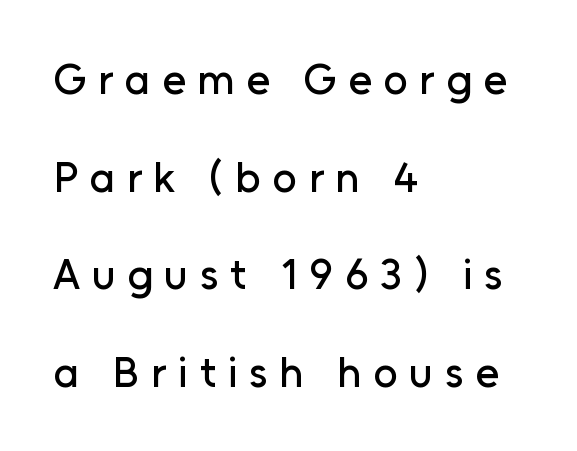
Q: Is the text italic (slanted)? A: No, it is upright.
Q: Is the typeface a serif or a sans-serif typeface? A: Sans-serif.
Q: Is the text underlined? A: No.
Q: How is the paragraph aligned? A: Left-aligned.
Q: Is the spacing between letters normal or unusually wide? A: Unusually wide.
Q: Is the spacing between lines tight, normal or loose? A: Loose.
Q: Width (condensed, normal, or wide)? A: Normal.
Q: Stroke contrast? A: Low.
Q: x-height? A: Medium.
Q: Monospaced? A: No.
